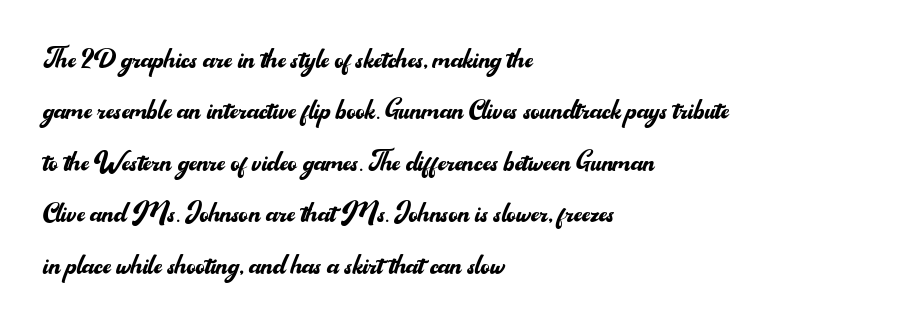
{"serif": "no", "bold": "no", "weight": "regular", "width": "normal", "stroke_contrast": "medium", "x_height": "small", "monospaced": "no", "underline": "no", "align": "left", "line_spacing": "normal", "line_spacing_ratio": 1.47, "letter_spacing": "normal", "letter_spacing_em": 0.0, "glyph_px": 35}
